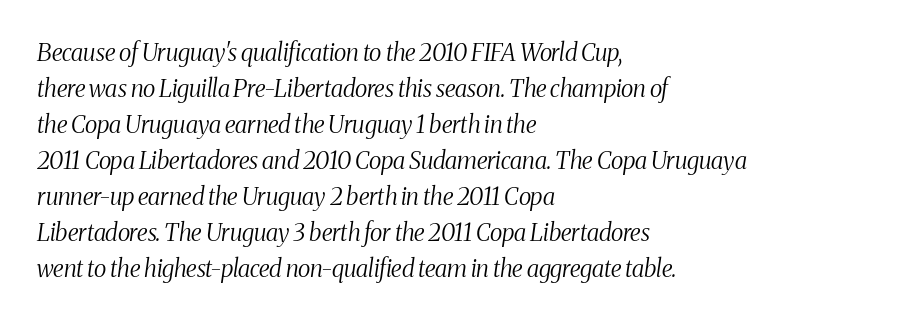
{"italic": "yes", "lean": "right", "slant_degrees": 8, "bold": "no", "underline": "no", "align": "left", "line_spacing": "normal", "line_spacing_ratio": 1.5, "letter_spacing": "normal", "letter_spacing_em": 0.0, "glyph_px": 24}
